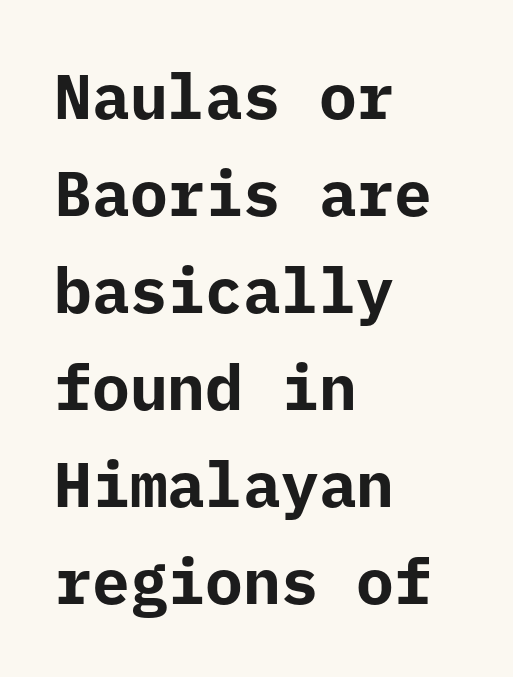
{"serif": "no", "italic": "no", "bold": "yes", "weight": "bold", "width": "normal", "stroke_contrast": "low", "x_height": "medium", "monospaced": "yes", "underline": "no", "align": "left", "line_spacing": "normal", "line_spacing_ratio": 1.54, "letter_spacing": "normal", "letter_spacing_em": 0.0, "glyph_px": 63}
